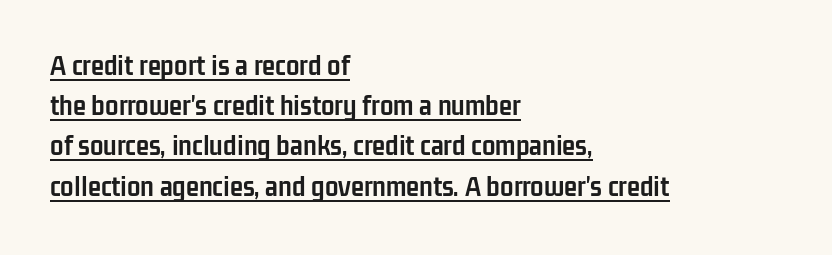
{"serif": "no", "italic": "no", "bold": "yes", "weight": "semibold", "width": "condensed", "stroke_contrast": "low", "x_height": "medium", "monospaced": "no", "underline": "yes", "align": "left", "line_spacing": "normal", "line_spacing_ratio": 1.34, "letter_spacing": "normal", "letter_spacing_em": 0.0, "glyph_px": 30}
